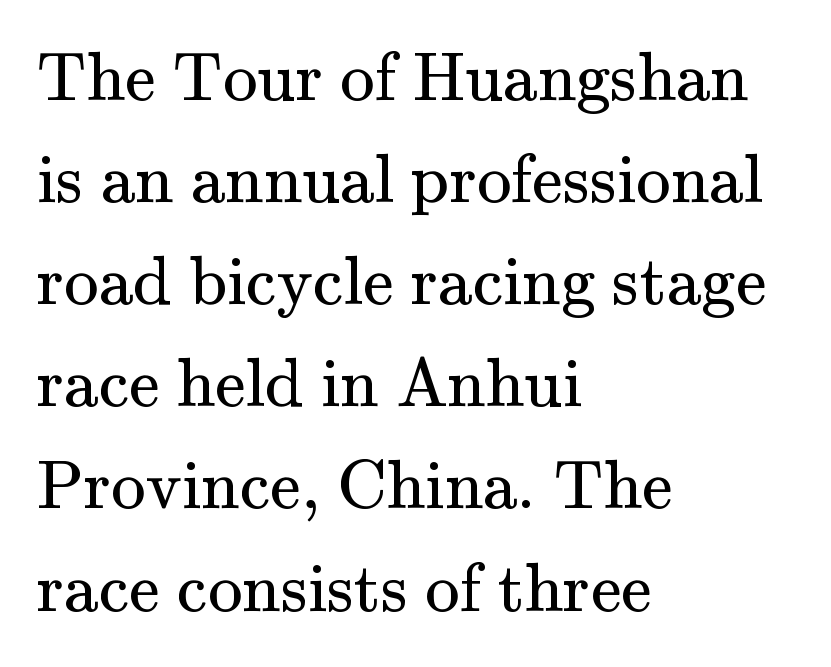
{"serif": "yes", "italic": "no", "bold": "no", "weight": "regular", "width": "normal", "stroke_contrast": "medium", "x_height": "small", "monospaced": "no", "underline": "no", "align": "left", "line_spacing": "normal", "line_spacing_ratio": 1.48, "letter_spacing": "normal", "letter_spacing_em": 0.0, "glyph_px": 69}
